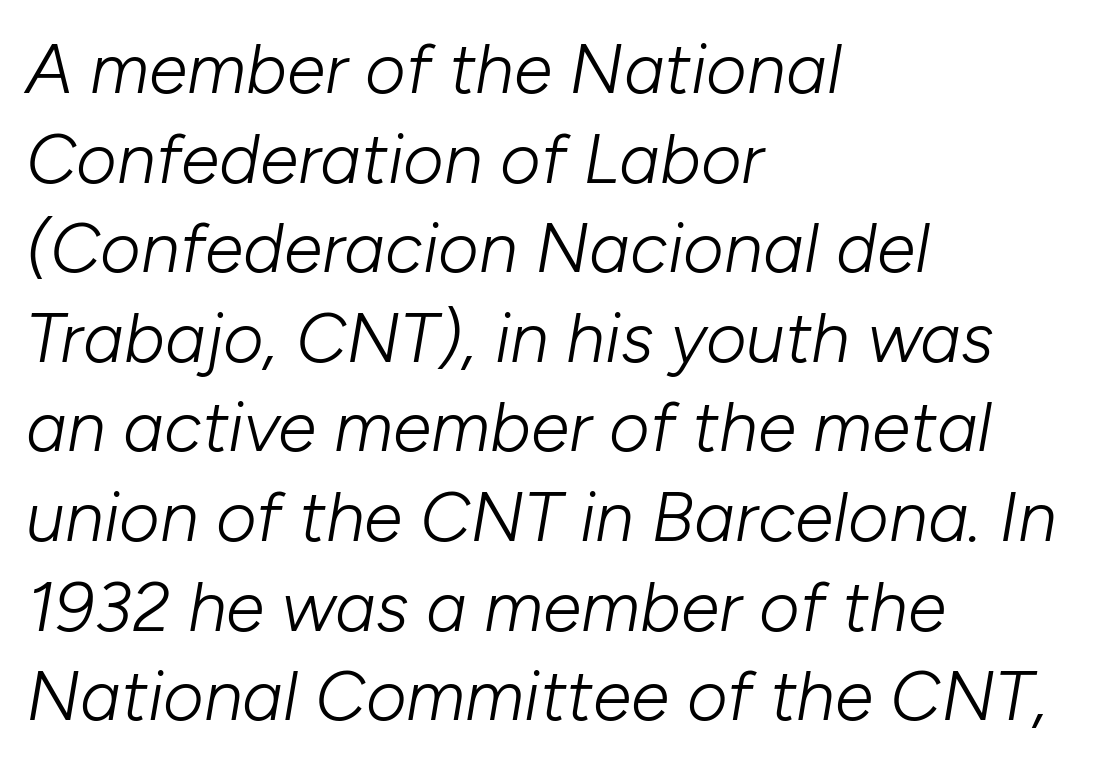
{"italic": "yes", "lean": "right", "slant_degrees": 10, "bold": "no", "weight": "light", "width": "normal", "stroke_contrast": "low", "x_height": "medium", "monospaced": "no", "underline": "no", "align": "left", "line_spacing": "normal", "line_spacing_ratio": 1.28, "letter_spacing": "normal", "letter_spacing_em": 0.0, "glyph_px": 70}
